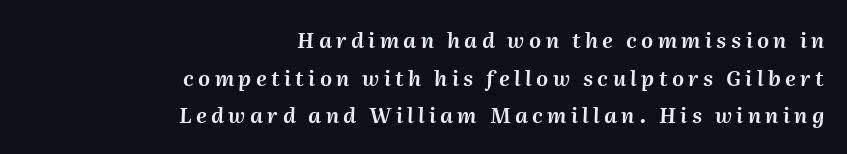
The image shows 21 px text type, italic (leaning right); set right-aligned, line spacing 1.79x, unusually wide letter spacing (+0.21 em), not underlined.
